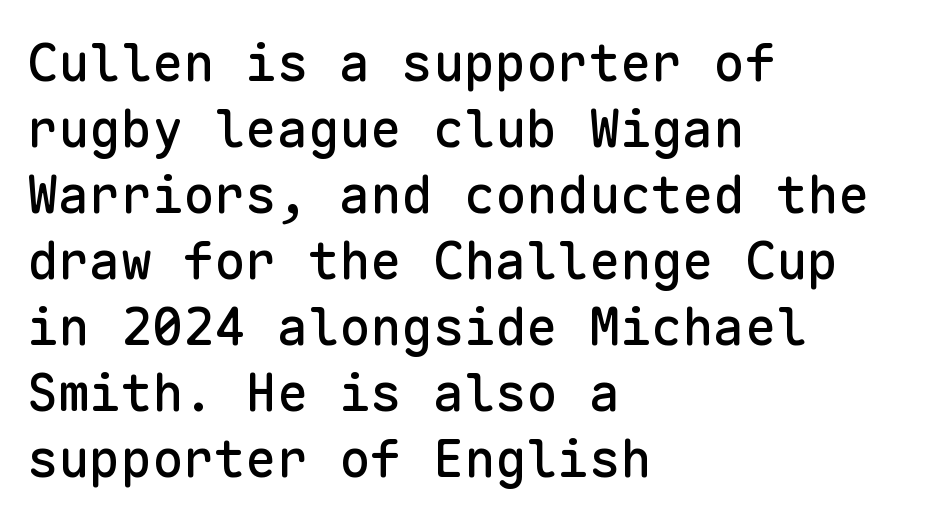
{"serif": "no", "italic": "no", "width": "normal", "stroke_contrast": "low", "x_height": "medium", "monospaced": "yes", "underline": "no", "align": "left", "line_spacing": "normal", "line_spacing_ratio": 1.27, "letter_spacing": "normal", "letter_spacing_em": 0.0, "glyph_px": 52}
